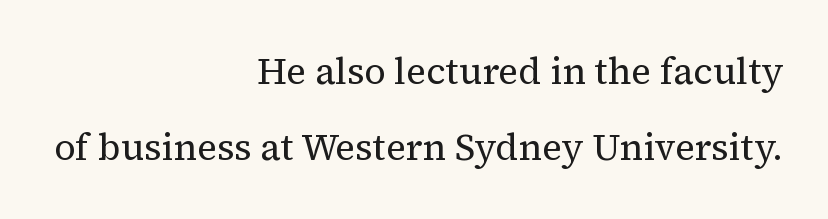
{"serif": "yes", "italic": "no", "bold": "no", "weight": "regular", "width": "normal", "stroke_contrast": "medium", "x_height": "medium", "monospaced": "no", "underline": "no", "align": "right", "line_spacing": "loose", "line_spacing_ratio": 2.06, "letter_spacing": "normal", "letter_spacing_em": 0.0, "glyph_px": 37}
